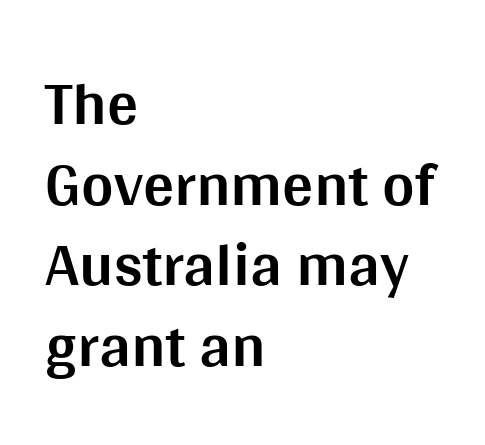
The passage shown has conventional tracking throughout. Words float on clear page, feet unadorned. Normally led — the rows are evenly, conventionally spaced. Every letter is thick-stroked: bold, no question. If you drew a ruler down the left edge, every line would touch it.
